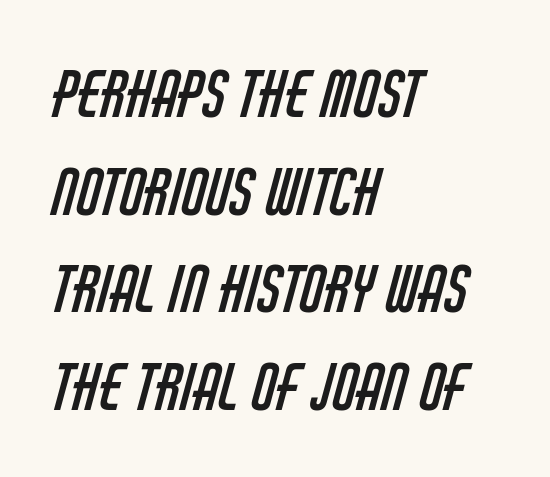
Vertical stems look standard width or narrower in stroke. A clean baseline with only descenders dipping below it. Which margin do the lines hug? The left one — the right edge is uneven. The rows are spaced the way most documents space them.
